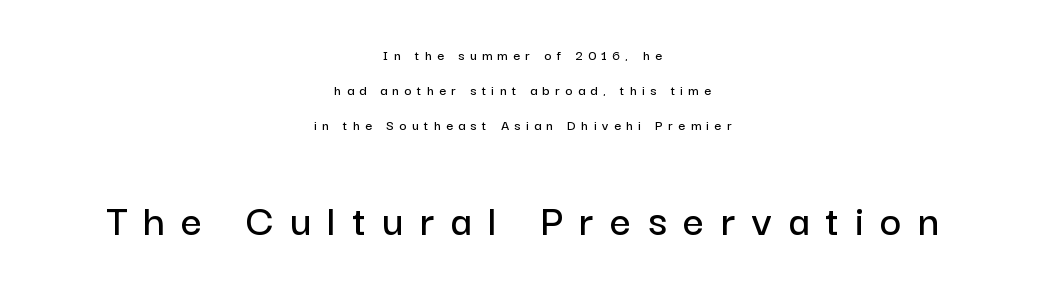
Nothing sits at the stroke ends, so this counts as sans-serif. Italic: no, the glyphs are upright roman. What stands out about the letter spacing? Its width — letters are far apart. The passage shown is not underscored anywhere. A typesetter would call this leading open, well beyond the default. The text block is weighted toward neither margin, spreading evenly from the middle.
